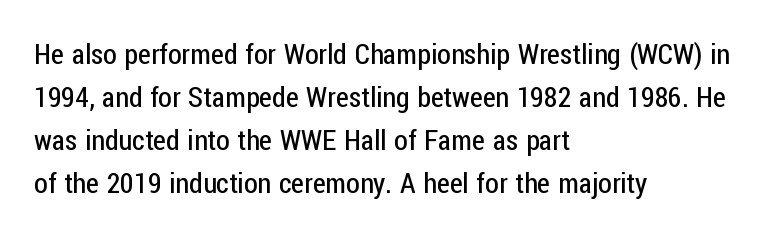
No heavy texture on the line: the type isn't bold. The compositor pushed each line to the left boundary. Descenders are the only things crossing below the line. Tracking here is standard; glyphs follow each other at the usual distance. Regular leading. The letters carry no serifs — their stems end cleanly without finishing strokes.
